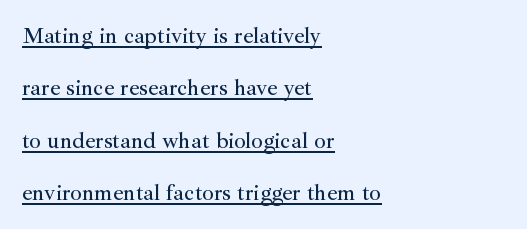
Q: Is the text italic (slanted)? A: No, it is upright.
Q: Is the text underlined? A: Yes.
Q: How is the paragraph aligned? A: Left-aligned.
Q: Is the spacing between letters normal or unusually wide? A: Normal.
Q: Is the spacing between lines tight, normal or loose? A: Loose.
